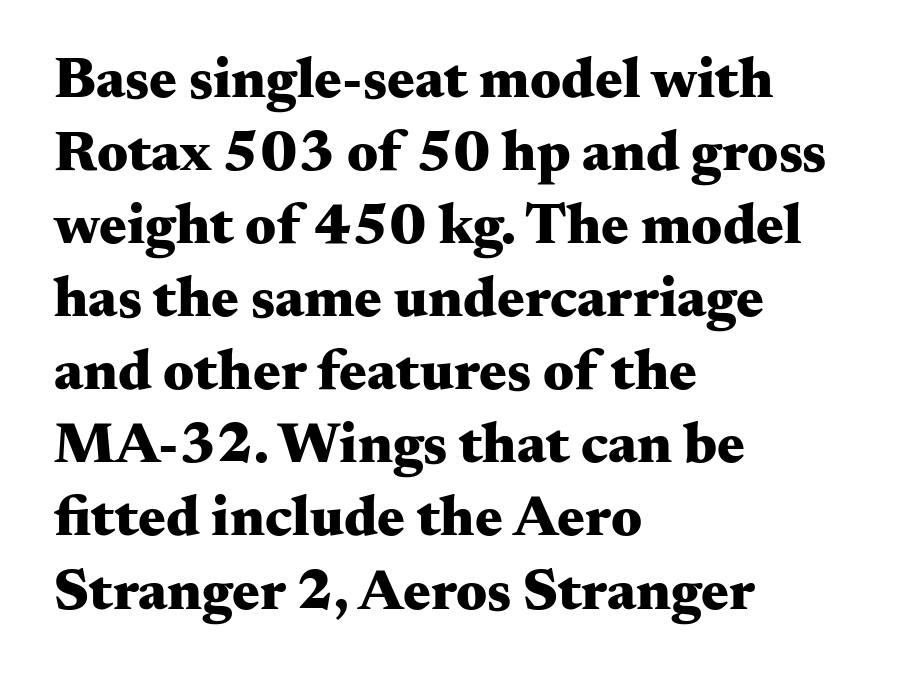
This block has exactly the height ordinary leading produces. Posture: vertical. Left-aligned paragraph, ragged on the right. Notice how thick the strokes are: this is what a full bold looks like. Here the designer chose a conventional face with non-uniform glyph widths. Check under the words: just untouched page.
